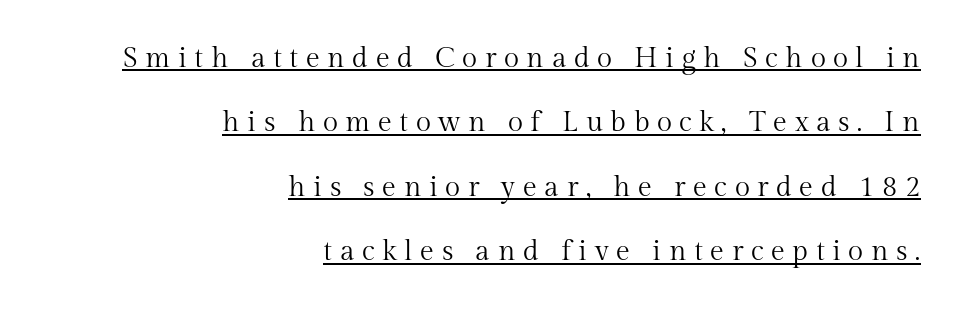
This reads as an unemphasized weight, regular at the heaviest. Short and long lines alike share a common ending point at right. Loose tracking; the words dissolve into strings of separated letters. In terms of posture, this sample is upright.
